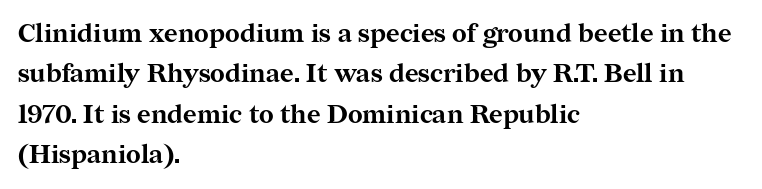
The image shows 26 px bold type, upright; set left-aligned, normal line spacing (1.55x), normal letter spacing, not underlined.
